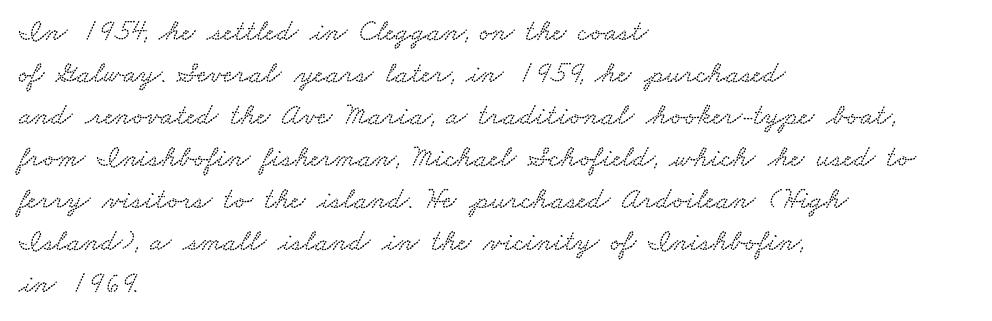
Looks like regular typesetting: each glyph gets only the width it needs. The words here are not underlined. Horizontal bands of white between lines are of average thickness. Nothing unusual about the tracking: characters are spaced as the font intends.
